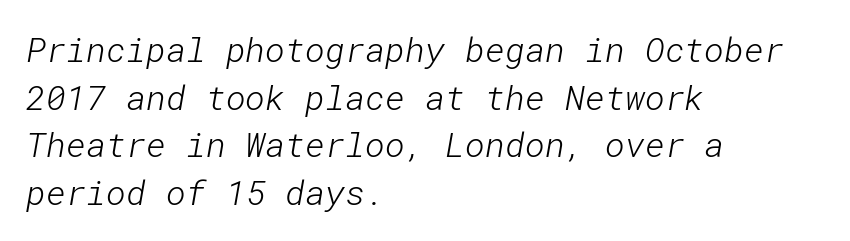
Q: Is the text bold? A: No.
Q: Is the typeface a serif or a sans-serif typeface? A: Sans-serif.
Q: Is the text underlined? A: No.
Q: How is the paragraph aligned? A: Left-aligned.
Q: Is the spacing between letters normal or unusually wide? A: Normal.
Q: Is the spacing between lines tight, normal or loose? A: Normal.
Q: Width (condensed, normal, or wide)? A: Normal.
Q: Stroke contrast? A: Low.
Q: x-height? A: Medium.
